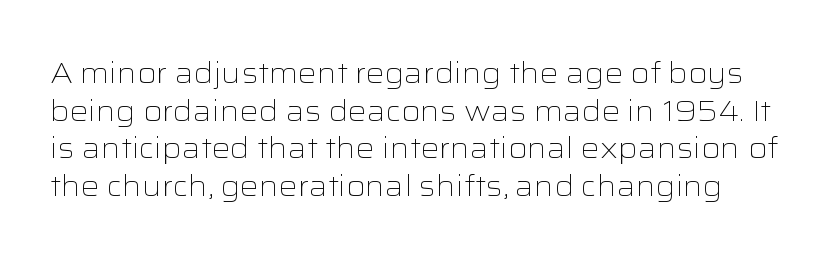
Q: Is the text bold? A: No.
Q: Is the text italic (slanted)? A: No, it is upright.
Q: Is the typeface a serif or a sans-serif typeface? A: Sans-serif.
Q: Is the text underlined? A: No.
Q: Is the spacing between letters normal or unusually wide? A: Normal.
Q: Is the spacing between lines tight, normal or loose? A: Normal.
Q: Width (condensed, normal, or wide)? A: Wide.
Q: Stroke contrast? A: Low.
Q: x-height? A: Medium.
Q: Monospaced? A: No.
